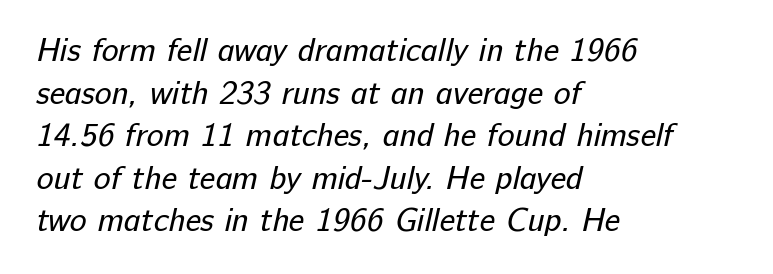
The image shows 32 px regular-weight sans-serif type; set left-aligned, normal line spacing (1.33x), normal letter spacing, not underlined; low stroke contrast and a medium x-height.
